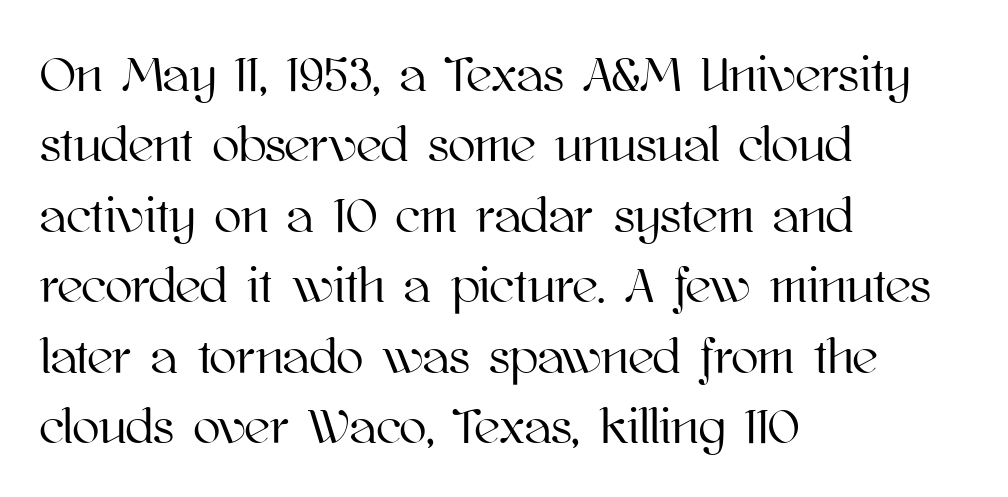
Here the designer chose a conventional face with non-uniform glyph widths. Short and long lines alike share a common starting point at left. The passage shown has conventional tracking throughout. Rendered with straight, roman letterforms. The designer left line spacing at the default.
